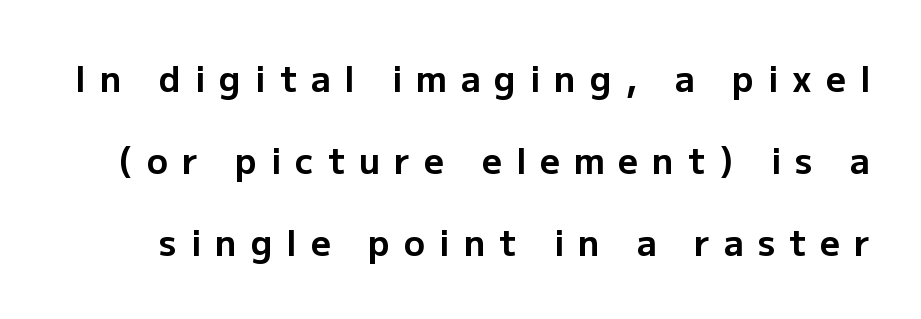
{"serif": "no", "italic": "no", "bold": "yes", "weight": "bold", "width": "normal", "stroke_contrast": "low", "x_height": "medium", "monospaced": "no", "underline": "no", "line_spacing": "loose", "line_spacing_ratio": 2.35, "letter_spacing": "wide", "letter_spacing_em": 0.4, "glyph_px": 35}
